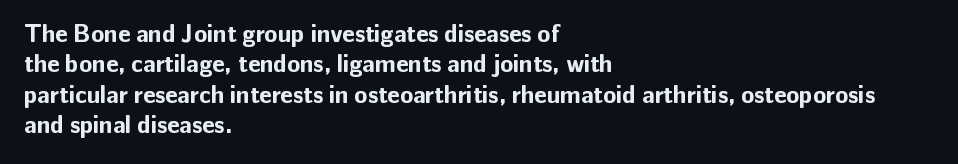
The image shows 24 px bold type, upright; set left-aligned, normal line spacing (1.27x), normal letter spacing, not underlined.
